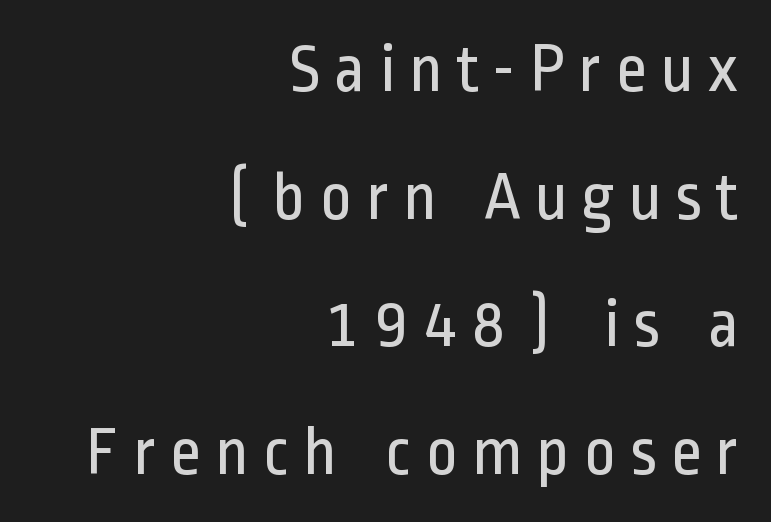
Think of a printed novel: that variable character pitch is what you see here. Are there feet on the stems? There aren't — it's a sans. The text block is weighted toward the right margin, trailing off unevenly leftward. When letters stand straight like this, we call the style roman or upright. The letterforms sit at book weight or below.
